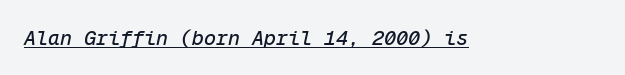
Q: Is the text italic (slanted)? A: Yes, it leans right by about 12 degrees.
Q: Is the text underlined? A: Yes.
Q: Is the spacing between letters normal or unusually wide? A: Normal.
